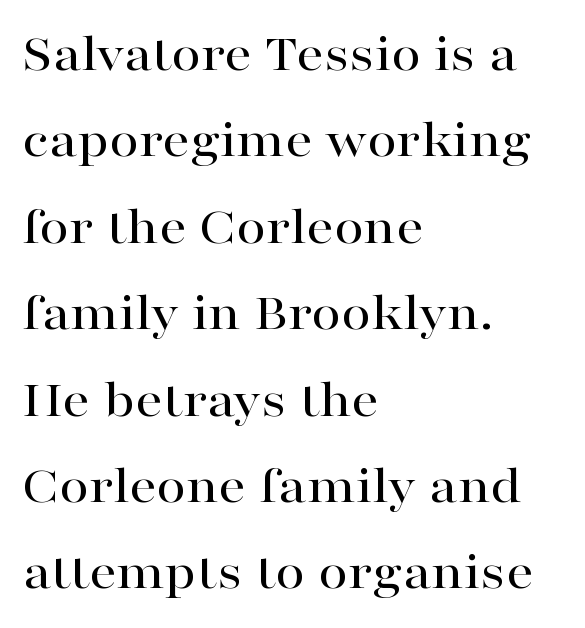
The image shows 54 px wide serif type, upright; set left-aligned, normal line spacing (1.6x), normal letter spacing, not underlined; high stroke contrast and a medium x-height.
